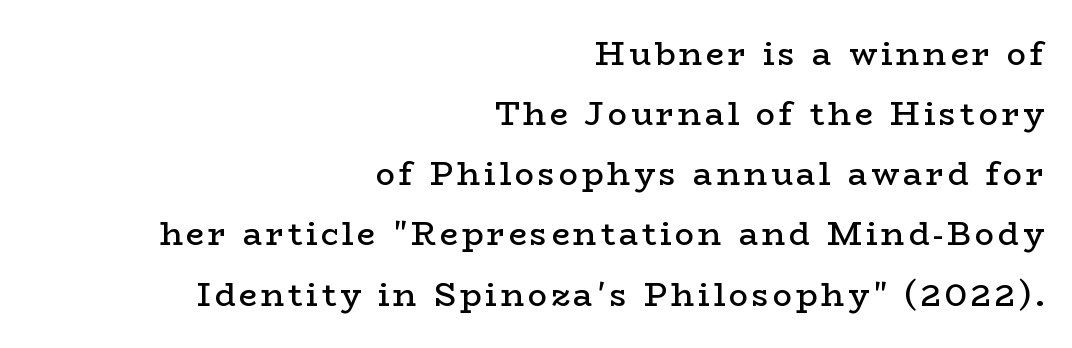
The image shows 32 px semibold, wide serif type, upright; set right-aligned, line spacing 1.88x, not underlined; low stroke contrast and a medium x-height.
